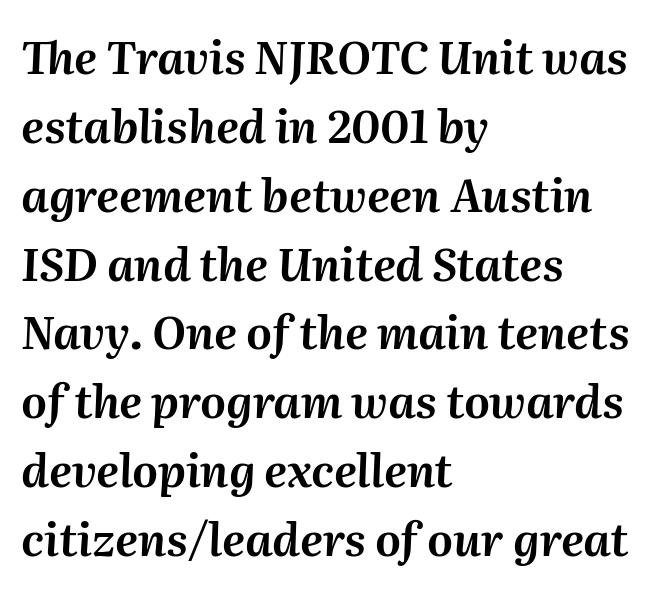
Q: Is the text italic (slanted)? A: Yes, it leans right by about 2 degrees.
Q: Is the text underlined? A: No.
Q: How is the paragraph aligned? A: Left-aligned.
Q: Is the spacing between letters normal or unusually wide? A: Normal.
Q: Is the spacing between lines tight, normal or loose? A: Normal.
Q: Width (condensed, normal, or wide)? A: Normal.
Q: Stroke contrast? A: Medium.
Q: x-height? A: Medium.
Q: Monospaced? A: No.
